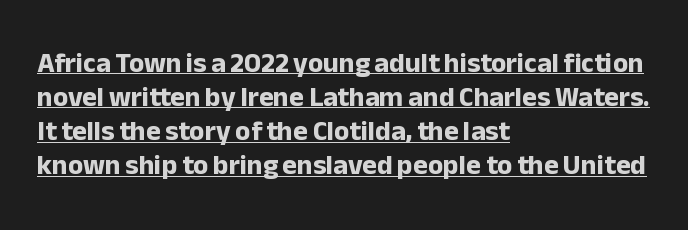
{"serif": "no", "italic": "no", "bold": "yes", "weight": "bold", "width": "normal", "stroke_contrast": "low", "x_height": "medium", "monospaced": "no", "underline": "yes", "align": "left", "line_spacing_ratio": 1.22, "letter_spacing": "normal", "letter_spacing_em": 0.0, "glyph_px": 28}
